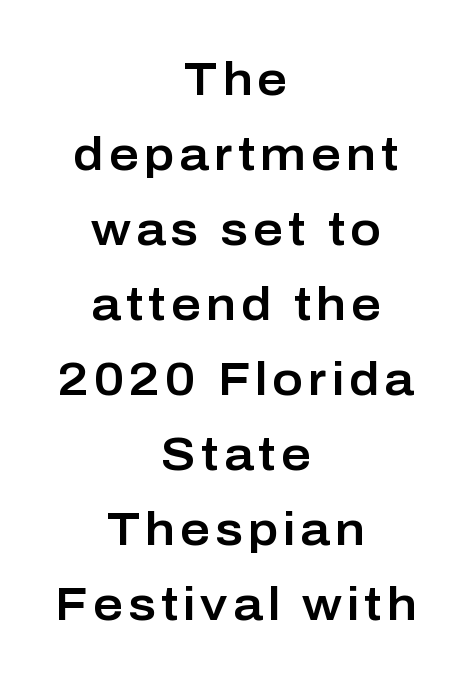
The passage shown is typed in a proportional face where columns would drift. These lines sit exactly where default settings would place them. Glance below the letters and you will spot only blank space. Font category for this specimen: sans-serif. Typeset on center — no edge is straight.
